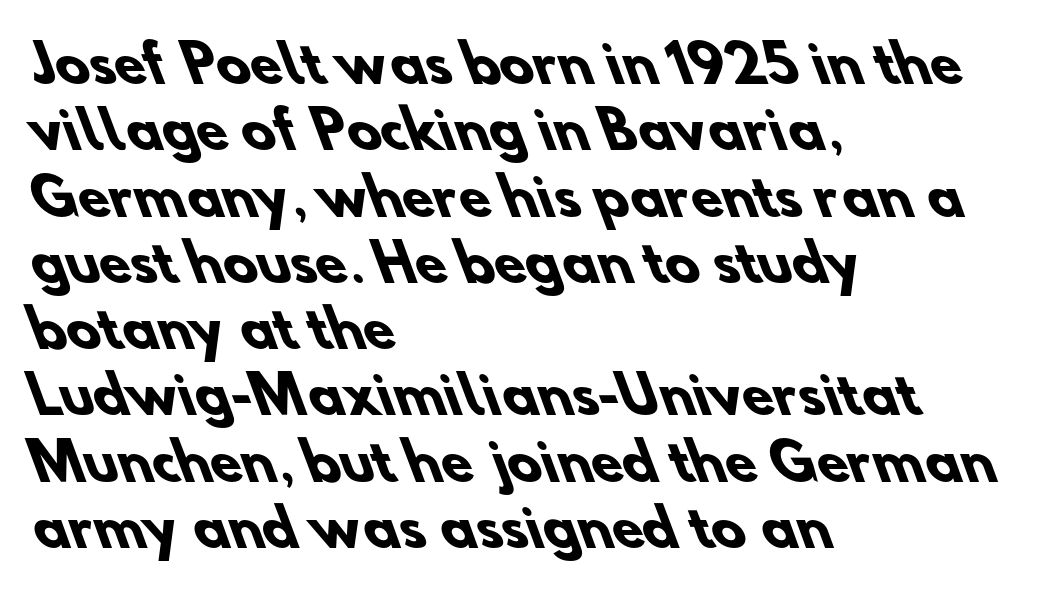
The image shows 51 px heavy sans-serif type; set left-aligned, normal line spacing (1.3x), normal letter spacing, not underlined; low stroke contrast and a small x-height.
